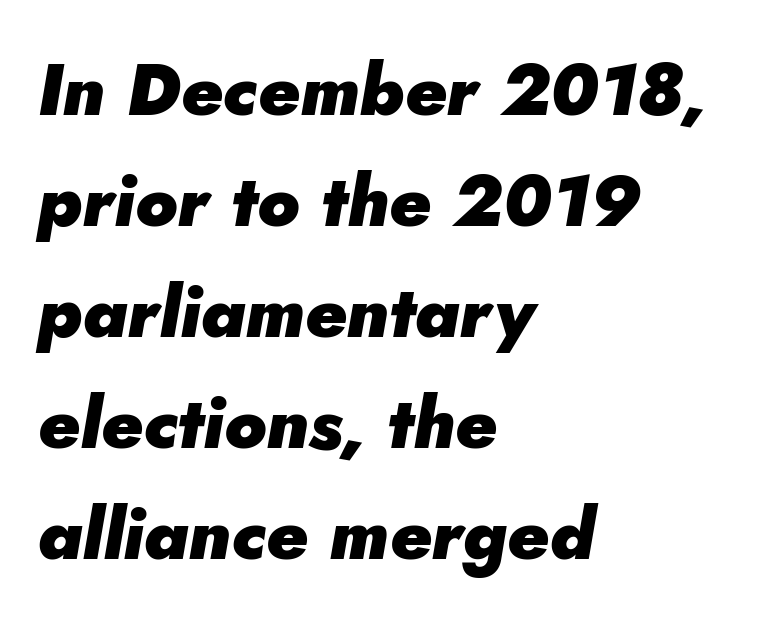
Q: Is the text bold? A: Yes.
Q: Is the text italic (slanted)? A: Yes, it leans right by about 5 degrees.
Q: Is the text underlined? A: No.
Q: How is the paragraph aligned? A: Left-aligned.
Q: Is the spacing between letters normal or unusually wide? A: Normal.
Q: Is the spacing between lines tight, normal or loose? A: Normal.
Q: Width (condensed, normal, or wide)? A: Normal.
Q: Stroke contrast? A: Low.
Q: x-height? A: Small.
Q: Monospaced? A: No.
